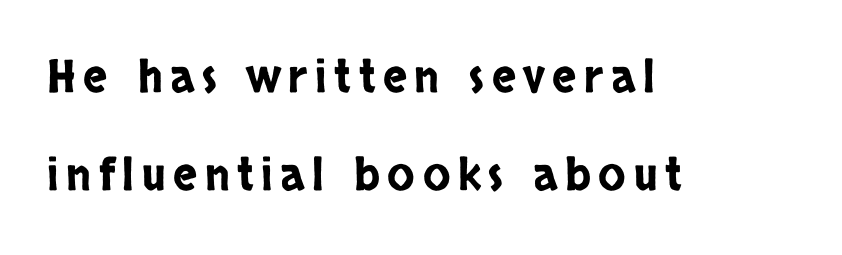
Q: Is the text italic (slanted)? A: No, it is upright.
Q: Is the typeface a serif or a sans-serif typeface? A: Sans-serif.
Q: Is the text underlined? A: No.
Q: How is the paragraph aligned? A: Left-aligned.
Q: Is the spacing between lines tight, normal or loose? A: Loose.
Q: Width (condensed, normal, or wide)? A: Condensed.
Q: Stroke contrast? A: Low.
Q: x-height? A: Large.
Q: Monospaced? A: No.
